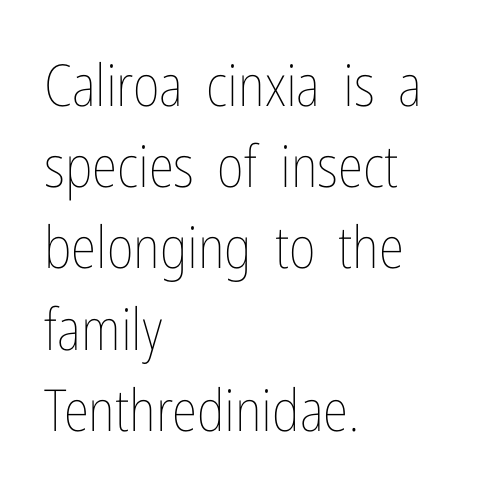
Q: Is the text bold? A: No.
Q: Is the text italic (slanted)? A: No, it is upright.
Q: Is the text underlined? A: No.
Q: How is the paragraph aligned? A: Left-aligned.
Q: Is the spacing between letters normal or unusually wide? A: Normal.
Q: Is the spacing between lines tight, normal or loose? A: Normal.
Q: Width (condensed, normal, or wide)? A: Condensed.
Q: Stroke contrast? A: Low.
Q: x-height? A: Medium.
Q: Monospaced? A: No.
